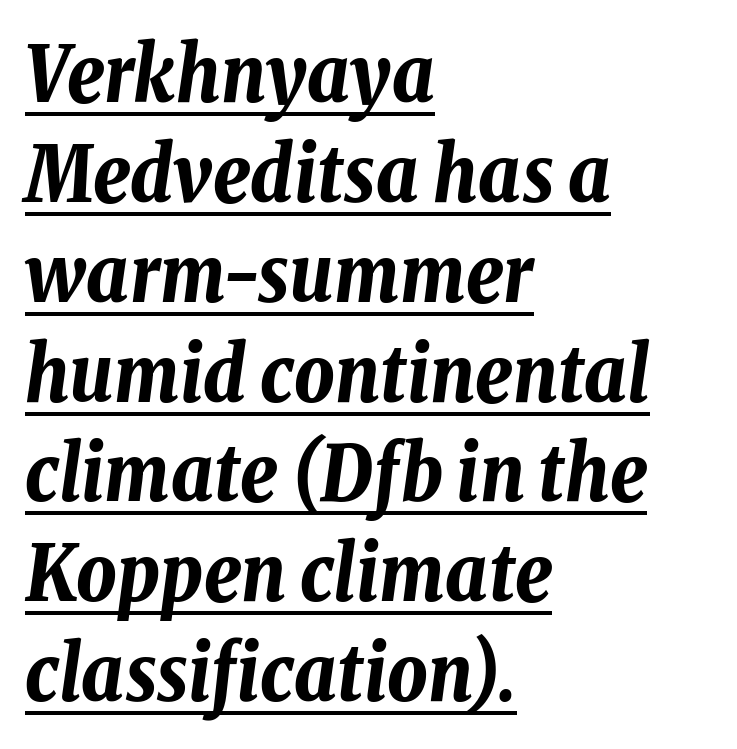
Emphasis is given by a line drawn under the lettering. The line-height multiplier appears to be the usual default. The letters are slanted; this is an italic face. Glyph-to-glyph distance matches everyday printed text.
